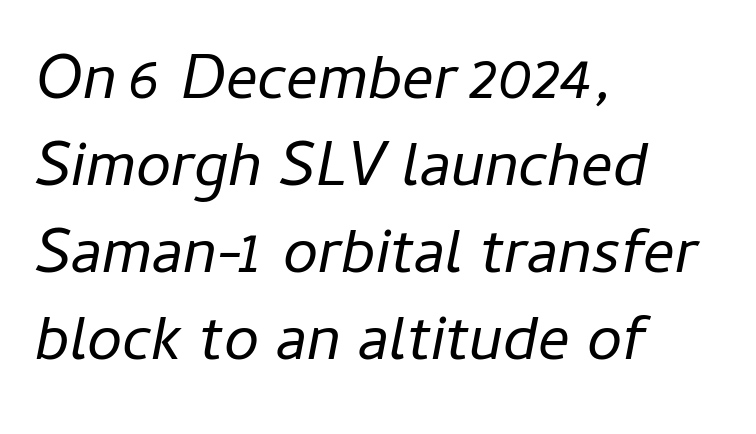
Weight class: somewhere from thin through regular. A typesetter would mark this as italic. The passage shown has conventional tracking throughout. A typesetter would call this proportional, since set widths differ per character. If you measured baseline to baseline, you'd find a middling distance. Every row of glyphs begins at an identical x-position on the left.
